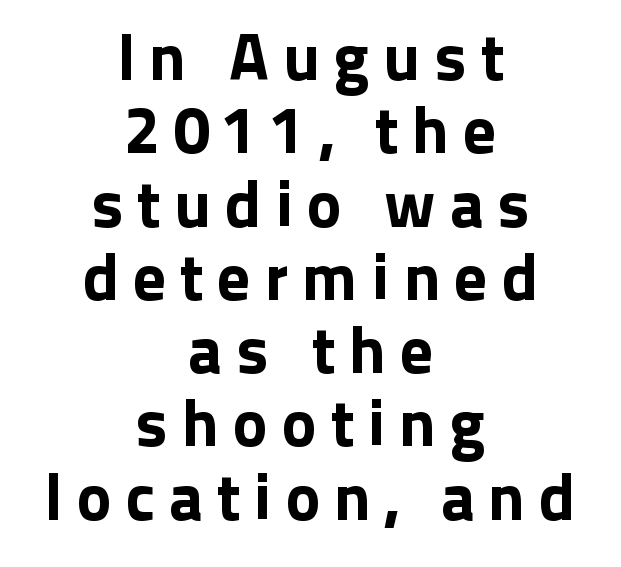
{"serif": "no", "italic": "no", "width": "normal", "stroke_contrast": "low", "x_height": "medium", "monospaced": "no", "underline": "no", "align": "center", "line_spacing": "tight", "line_spacing_ratio": 1.11, "letter_spacing": "wide", "letter_spacing_em": 0.21, "glyph_px": 66}
